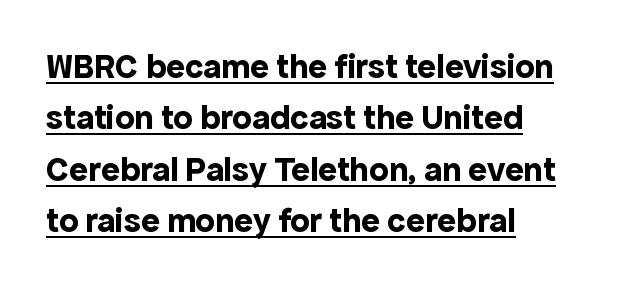
These lines keep a tight, regular rhythm from letter to letter. Teacher's note: observe the even left margin — that is flush-left alignment. Somebody hit Ctrl+U on this one — the words are underlined. Is this a fixed-width face? No — the glyphs have proportional, varying widths. Reading down the column, the eye jumps a familiar distance to each next line. This is heavy type, rendered in bold.
